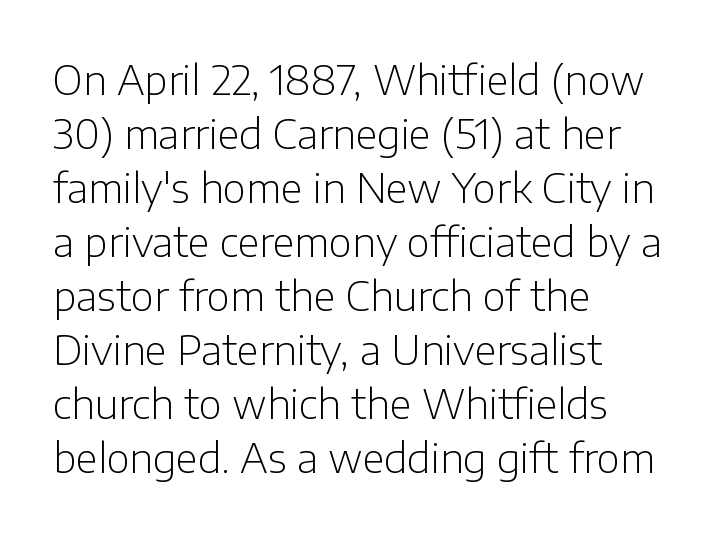
Varying glyph widths throughout — classic text-font behaviour. Unlike italic type, these characters show no tilt at all. Nothing unusual about the tracking: characters are spaced as the font intends. Letters have the restrained weight of plain body copy at most. This rendering employs a face without finishing strokes, i.e., a sans-serif.
